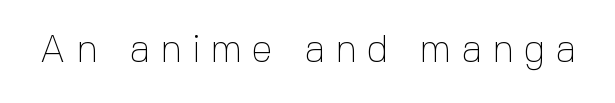
Someone cranked the tracking dial way up on this one. Serifs: no, the terminals of the letterforms are clean. The rendering uses natural spacing where letterforms have individual widths. No letter is thick-stroked: the sample isn't bold.
